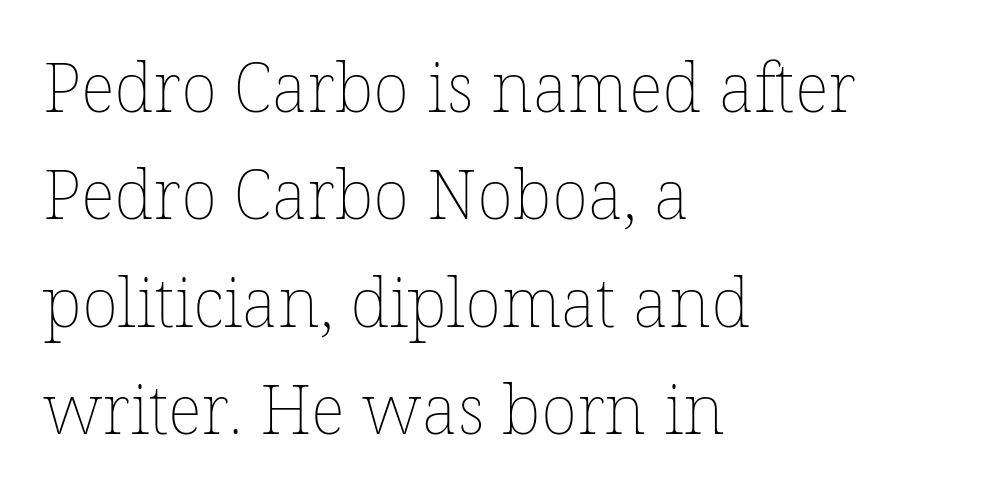
These lines were composed using upright roman letters. The rows are spaced the way most documents space them. You could not count columns in this text — the font is proportionally spaced. The face used here is rendered with its standard letterfit. Any mark beneath the type? The region is blank. A light-to-regular cut is what we see here.
